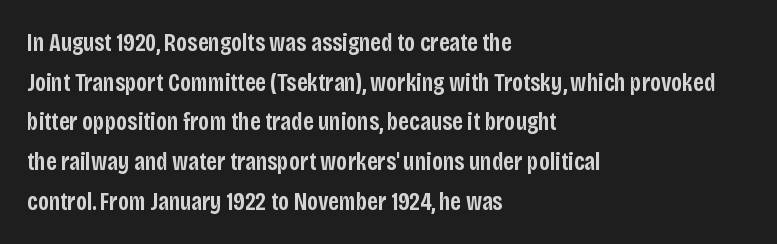
A bare baseline throughout the passage. Letter spacing: default. It's the straight-up-and-down kind of type. A somewhat darkened texture: the type is semibold rather than bold. Interline gaps are of average width in this sample. Compared with a centered layout, this one pins lines to the left instead.
